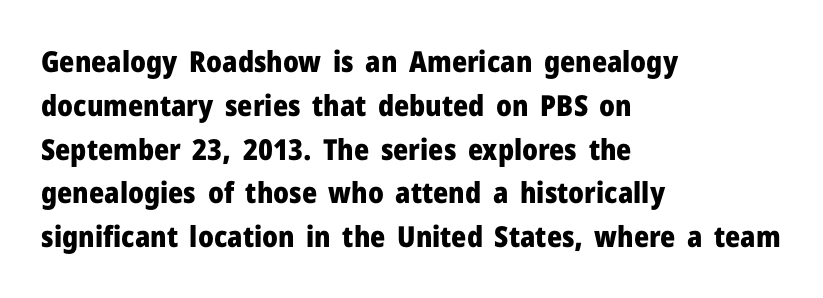
{"serif": "no", "italic": "no", "bold": "yes", "weight": "heavy", "width": "normal", "stroke_contrast": "low", "x_height": "medium", "monospaced": "no", "underline": "no", "align": "left", "line_spacing": "normal", "line_spacing_ratio": 1.51, "letter_spacing": "normal", "letter_spacing_em": 0.0, "glyph_px": 29}
